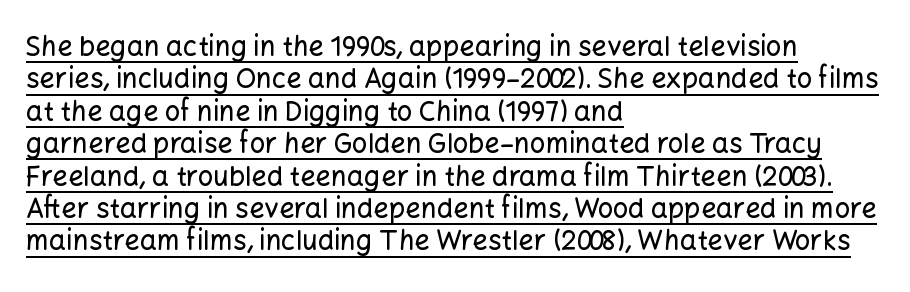
The rendering uses the underline text-decoration. Does extra space separate the letters? No, they use regular spacing. It's the straight-up-and-down kind of type. Alignment: flush left.
